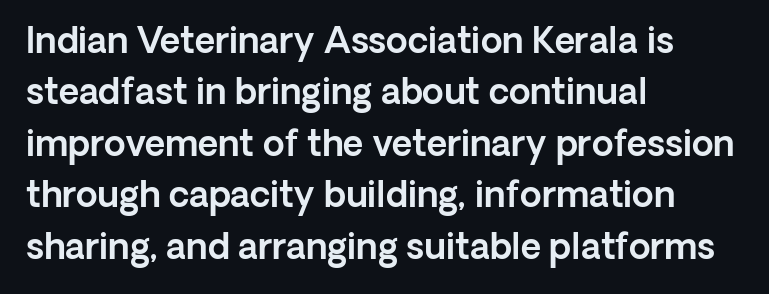
{"serif": "no", "italic": "no", "width": "normal", "x_height": "medium", "monospaced": "no", "underline": "no", "align": "left", "line_spacing": "normal", "line_spacing_ratio": 1.47, "letter_spacing": "normal", "letter_spacing_em": 0.0, "glyph_px": 35}
